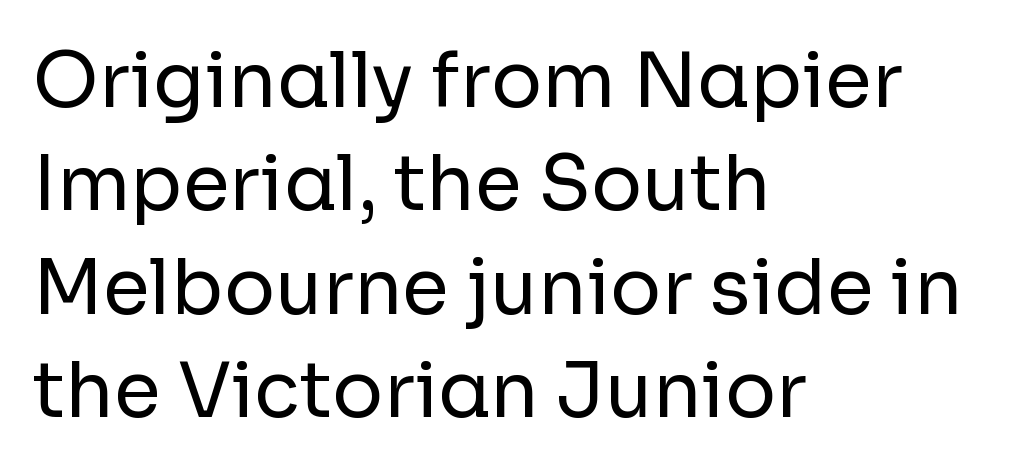
Q: Is the text bold? A: No.
Q: Is the text italic (slanted)? A: No, it is upright.
Q: Is the typeface a serif or a sans-serif typeface? A: Sans-serif.
Q: Is the text underlined? A: No.
Q: How is the paragraph aligned? A: Left-aligned.
Q: Is the spacing between letters normal or unusually wide? A: Normal.
Q: Is the spacing between lines tight, normal or loose? A: Normal.
Q: Width (condensed, normal, or wide)? A: Normal.
Q: Stroke contrast? A: Low.
Q: x-height? A: Medium.
Q: Monospaced? A: No.
